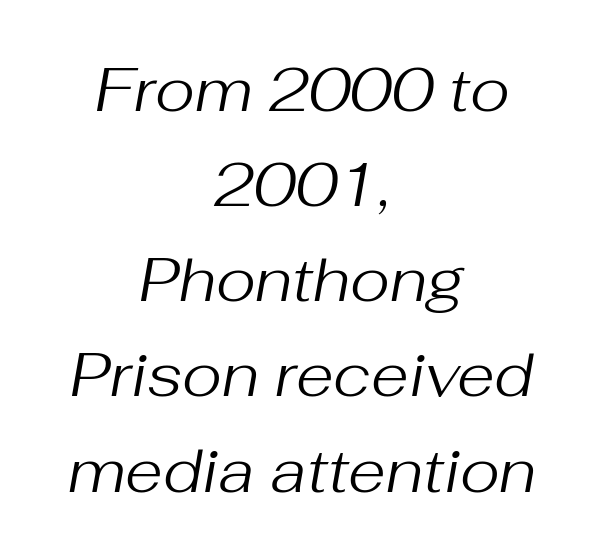
Q: Is the text bold? A: No.
Q: Is the text italic (slanted)? A: Yes, it leans right by about 10 degrees.
Q: Is the text underlined? A: No.
Q: How is the paragraph aligned? A: Centered.
Q: Is the spacing between letters normal or unusually wide? A: Normal.
Q: Is the spacing between lines tight, normal or loose? A: Normal.
Q: Width (condensed, normal, or wide)? A: Normal.
Q: Stroke contrast? A: Medium.
Q: x-height? A: Medium.
Q: Monospaced? A: No.
